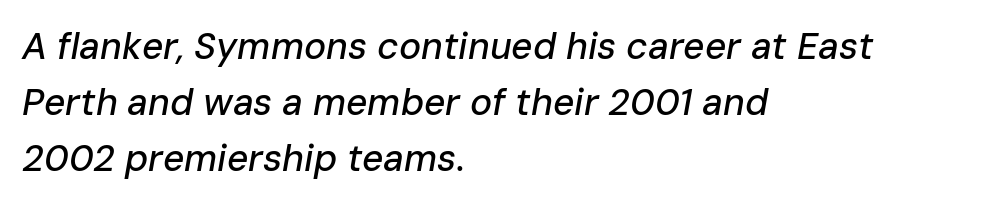
{"italic": "yes", "lean": "right", "slant_degrees": 10, "width": "normal", "stroke_contrast": "low", "x_height": "medium", "monospaced": "no", "underline": "no", "align": "left", "line_spacing": "normal", "line_spacing_ratio": 1.52, "letter_spacing": "normal", "letter_spacing_em": 0.0, "glyph_px": 37}
